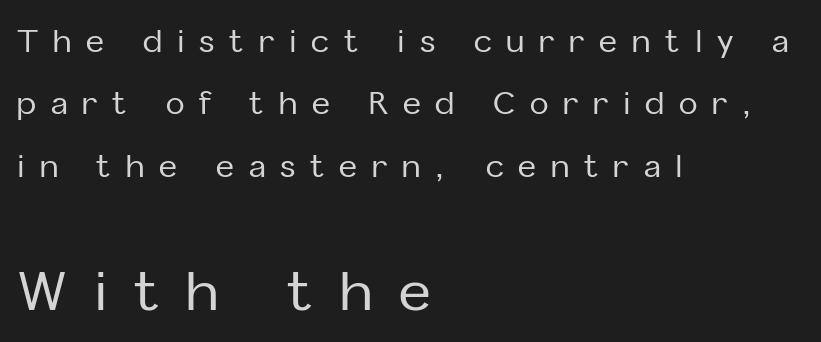
Q: Is the text italic (slanted)? A: No, it is upright.
Q: Is the typeface a serif or a sans-serif typeface? A: Sans-serif.
Q: Is the text underlined? A: No.
Q: How is the paragraph aligned? A: Left-aligned.
Q: Is the spacing between letters normal or unusually wide? A: Unusually wide.
Q: Is the spacing between lines tight, normal or loose? A: Loose.
Q: Which block of text is set in a larger size, the first (top) or the second (bottom)? A: The second (bottom) one.
Q: Width (condensed, normal, or wide)? A: Normal.
Q: Stroke contrast? A: Low.
Q: x-height? A: Medium.
Q: Monospaced? A: No.
